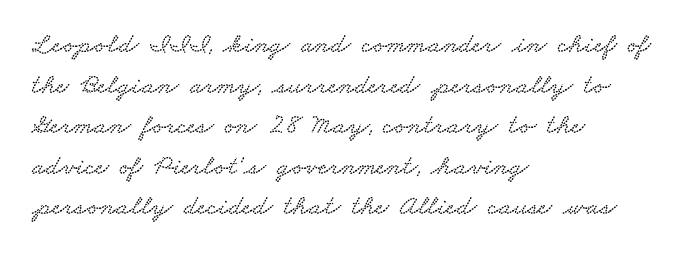
Each new line begins a customary step beneath the previous one. Type style note: has serifs. No word sits above an underline. Honestly, the letter spacing is just normal — you wouldn't notice it. In CSS terms this would be text-align: left.
